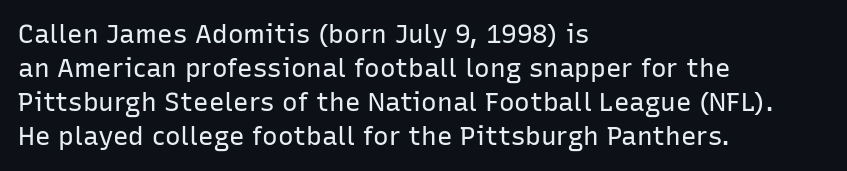
Q: Is the text bold? A: No.
Q: Is the text italic (slanted)? A: No, it is upright.
Q: Is the text underlined? A: No.
Q: How is the paragraph aligned? A: Left-aligned.
Q: Is the spacing between letters normal or unusually wide? A: Normal.
Q: Is the spacing between lines tight, normal or loose? A: Normal.
